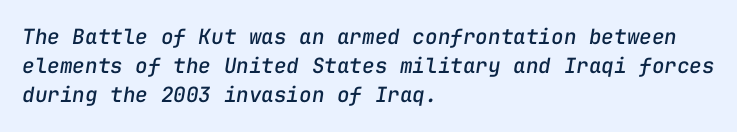
The image shows 21 px text type, italic (leaning right); set left-aligned, normal line spacing (1.39x), normal letter spacing, not underlined.
